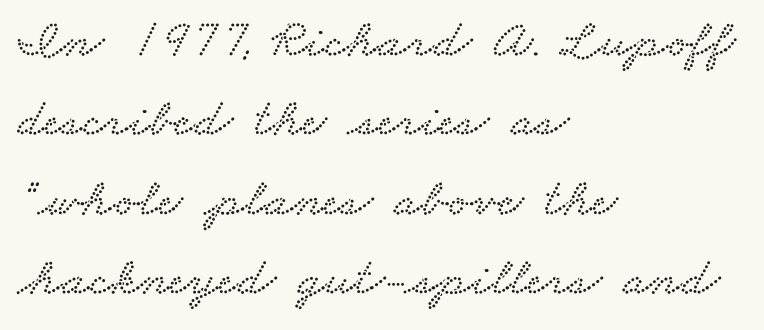
{"serif": "yes", "width": "wide", "stroke_contrast": "low", "x_height": "small", "monospaced": "no", "underline": "no", "align": "left", "line_spacing": "normal", "line_spacing_ratio": 1.47, "letter_spacing": "normal", "letter_spacing_em": 0.0, "glyph_px": 54}
